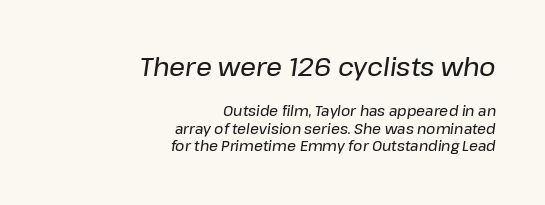
The image shows 25 px text type, italic (leaning right); set right-aligned, normal line spacing (1.27x), normal letter spacing, not underlined; the first (top) block is 1.79x larger.
